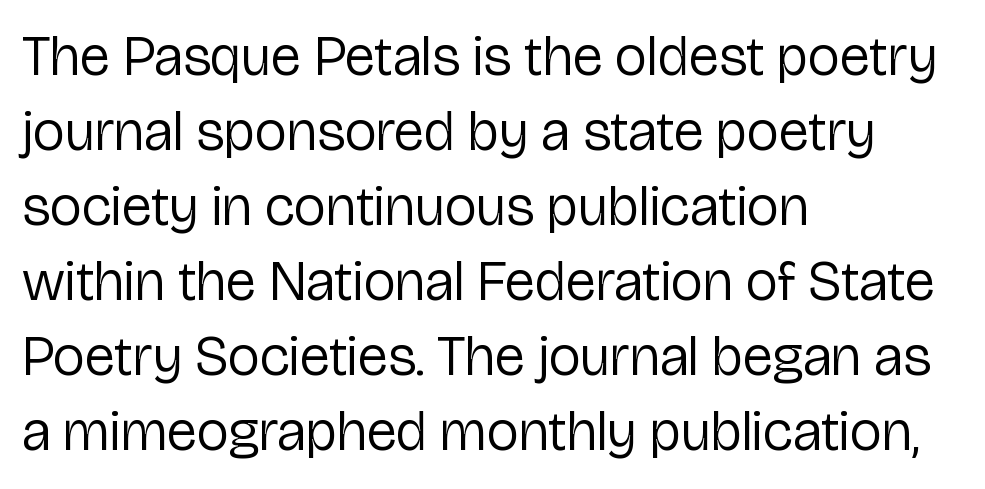
{"serif": "no", "italic": "no", "bold": "no", "weight": "regular", "width": "normal", "stroke_contrast": "low", "x_height": "medium", "monospaced": "no", "underline": "no", "align": "left", "line_spacing": "normal", "line_spacing_ratio": 1.34, "letter_spacing": "normal", "letter_spacing_em": 0.0, "glyph_px": 56}
